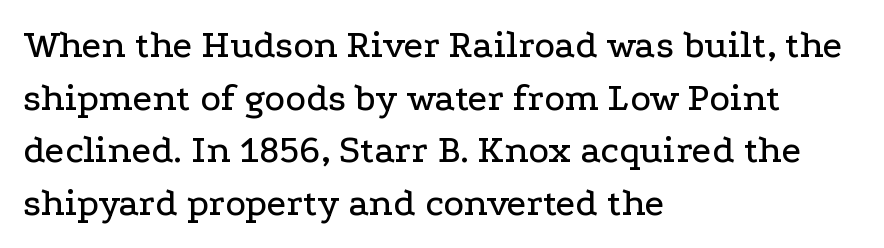
Q: Is the text italic (slanted)? A: No, it is upright.
Q: Is the typeface a serif or a sans-serif typeface? A: Serif.
Q: Is the text underlined? A: No.
Q: How is the paragraph aligned? A: Left-aligned.
Q: Is the spacing between letters normal or unusually wide? A: Normal.
Q: Is the spacing between lines tight, normal or loose? A: Normal.
Q: Width (condensed, normal, or wide)? A: Wide.
Q: Stroke contrast? A: Low.
Q: x-height? A: Medium.
Q: Monospaced? A: No.
